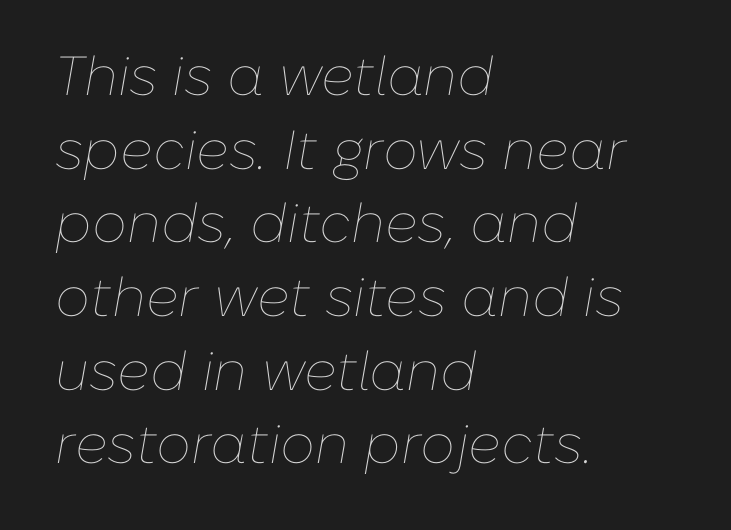
Q: Is the text bold? A: No.
Q: Is the text italic (slanted)? A: Yes, it leans right by about 10 degrees.
Q: Is the text underlined? A: No.
Q: How is the paragraph aligned? A: Left-aligned.
Q: Is the spacing between letters normal or unusually wide? A: Normal.
Q: Is the spacing between lines tight, normal or loose? A: Normal.
Q: Width (condensed, normal, or wide)? A: Normal.
Q: Stroke contrast? A: Low.
Q: x-height? A: Medium.
Q: Monospaced? A: No.
